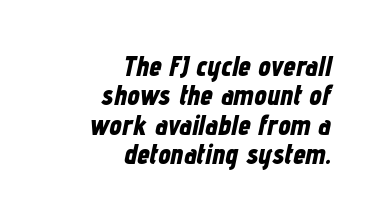
{"italic": "yes", "lean": "right", "slant_degrees": 12, "bold": "yes", "weight": "bold", "width": "condensed", "stroke_contrast": "low", "x_height": "medium", "monospaced": "no", "underline": "no", "align": "right", "line_spacing": "tight", "line_spacing_ratio": 1.05, "letter_spacing": "normal", "letter_spacing_em": 0.0, "glyph_px": 28}
